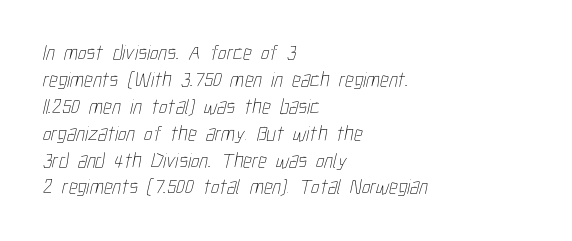
Q: Is the text bold? A: No.
Q: Is the text underlined? A: No.
Q: How is the paragraph aligned? A: Left-aligned.
Q: Is the spacing between letters normal or unusually wide? A: Normal.
Q: Is the spacing between lines tight, normal or loose? A: Normal.
